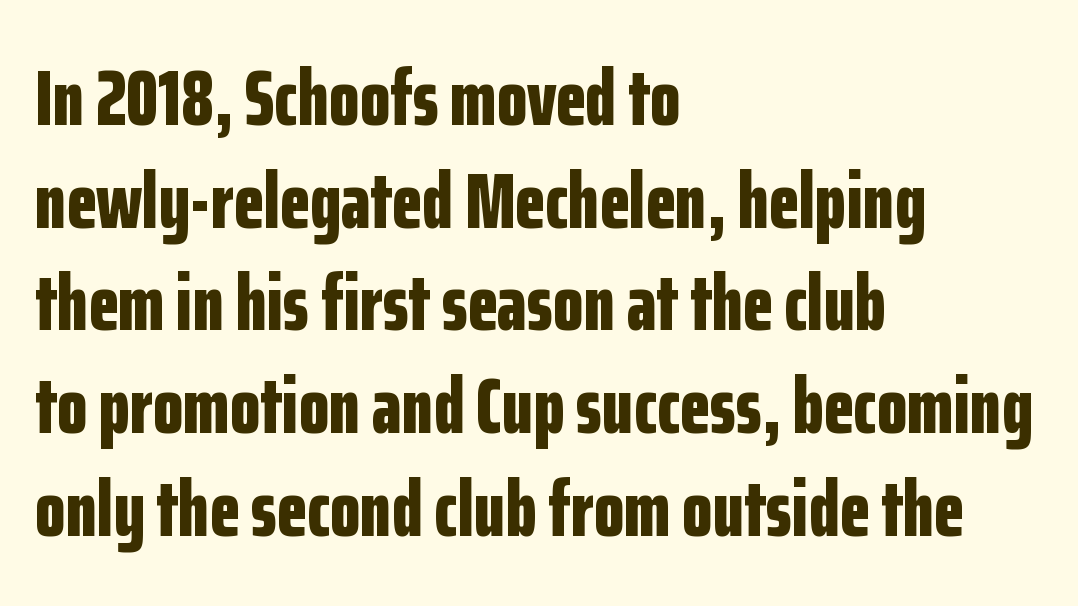
This is roman type, the default non-slanted kind. Horizontal alignment here is leftward, the default for most running prose. Descenders are the only things crossing below the line. Short note: letters normally spaced.
